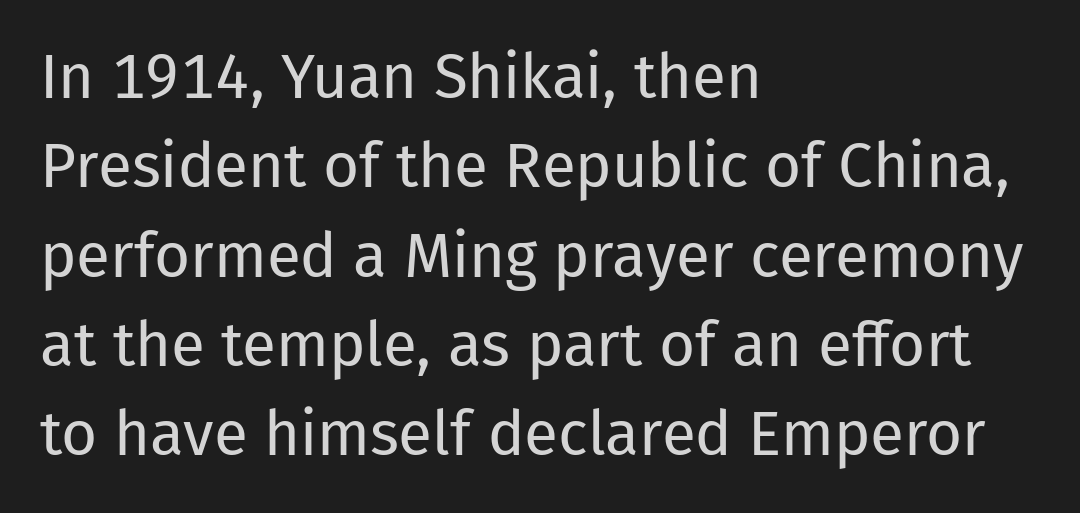
{"serif": "no", "italic": "no", "bold": "no", "weight": "regular", "width": "normal", "stroke_contrast": "low", "x_height": "medium", "monospaced": "no", "underline": "no", "align": "left", "line_spacing": "normal", "line_spacing_ratio": 1.44, "letter_spacing": "normal", "letter_spacing_em": 0.0, "glyph_px": 62}
